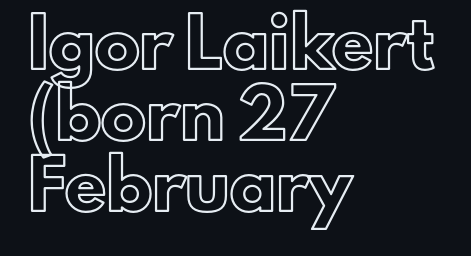
Q: Is the text italic (slanted)? A: No, it is upright.
Q: Is the text underlined? A: No.
Q: How is the paragraph aligned? A: Left-aligned.
Q: Is the spacing between letters normal or unusually wide? A: Normal.
Q: Is the spacing between lines tight, normal or loose? A: Normal.
Q: Width (condensed, normal, or wide)? A: Normal.
Q: x-height? A: Small.
Q: Monospaced? A: No.
